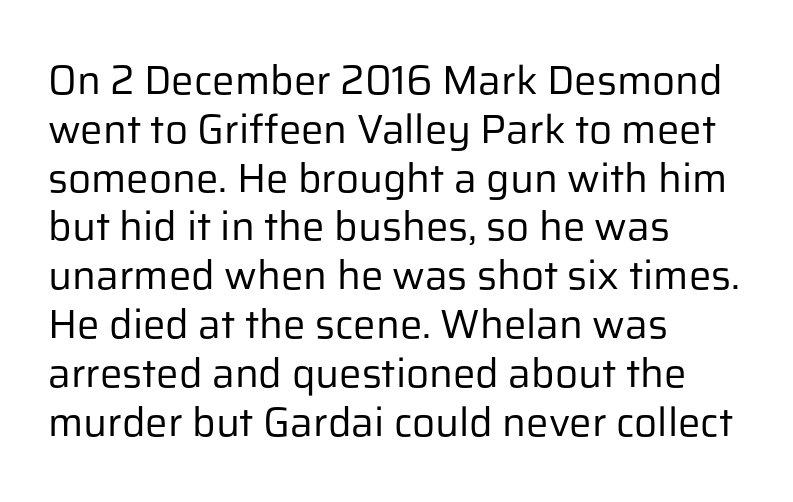
The image shows 40 px regular-weight sans-serif type, upright; set left-aligned, line spacing 1.22x, normal letter spacing, not underlined; low stroke contrast and a medium x-height.
